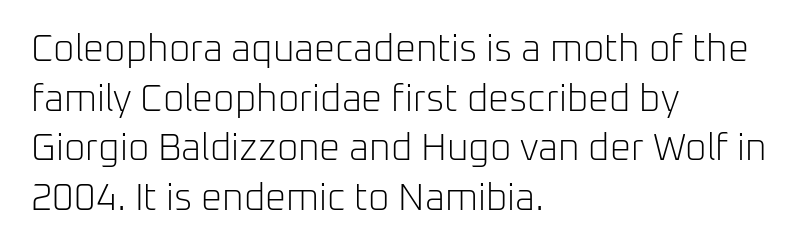
{"serif": "no", "italic": "no", "bold": "no", "weight": "light", "width": "normal", "stroke_contrast": "low", "x_height": "medium", "monospaced": "no", "underline": "no", "align": "left", "line_spacing": "normal", "line_spacing_ratio": 1.34, "letter_spacing": "normal", "letter_spacing_em": 0.0, "glyph_px": 37}
